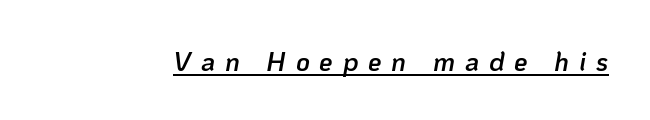
This rendering features underlined lettering. Here the glyphs are tracked loosely, breaking word shapes into spaced letters. Rendered with sloped, italic letterforms. The face used here is a semibold: visibly heavier than regular, lighter than bold.
